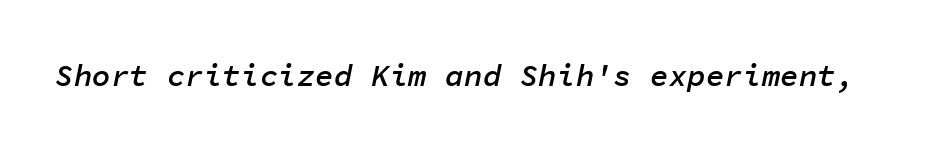
{"italic": "yes", "lean": "right", "slant_degrees": 11, "bold": "semi", "weight": "semibold", "width": "normal", "stroke_contrast": "low", "x_height": "medium", "monospaced": "yes", "underline": "no", "letter_spacing": "normal", "letter_spacing_em": 0.0, "glyph_px": 31}
